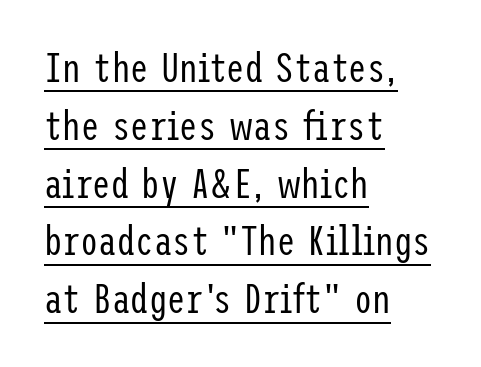
Q: Is the text bold? A: No.
Q: Is the text italic (slanted)? A: No, it is upright.
Q: Is the typeface a serif or a sans-serif typeface? A: Sans-serif.
Q: Is the text underlined? A: Yes.
Q: How is the paragraph aligned? A: Left-aligned.
Q: Is the spacing between letters normal or unusually wide? A: Normal.
Q: Is the spacing between lines tight, normal or loose? A: Normal.
Q: Width (condensed, normal, or wide)? A: Condensed.
Q: Stroke contrast? A: Low.
Q: x-height? A: Medium.
